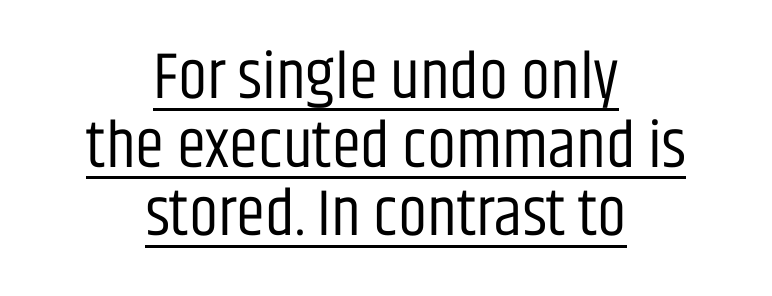
Q: Is the text bold? A: No.
Q: Is the text italic (slanted)? A: No, it is upright.
Q: Is the typeface a serif or a sans-serif typeface? A: Sans-serif.
Q: Is the text underlined? A: Yes.
Q: How is the paragraph aligned? A: Centered.
Q: Is the spacing between letters normal or unusually wide? A: Normal.
Q: Is the spacing between lines tight, normal or loose? A: Tight.
Q: Width (condensed, normal, or wide)? A: Condensed.
Q: Stroke contrast? A: Low.
Q: x-height? A: Large.
Q: Monospaced? A: No.
